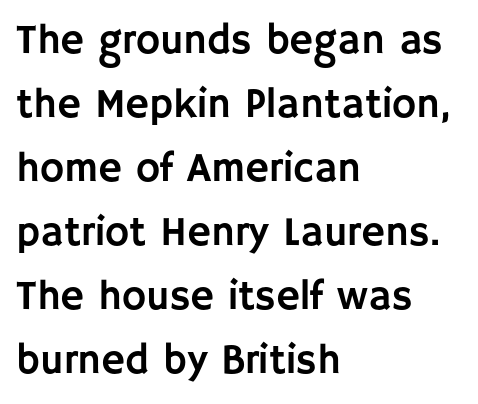
The letters stand straight up with perfectly vertical stems. Character widths vary here, with narrow letters taking less room than wide ones. Is the block centered? No — it sits flush against the left margin. The line-height multiplier appears to be the usual default.
